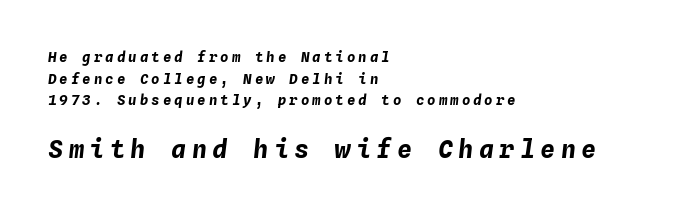
Q: Is the text bold? A: Yes.
Q: Is the text italic (slanted)? A: Yes, it leans right by about 4 degrees.
Q: Is the text underlined? A: No.
Q: How is the paragraph aligned? A: Left-aligned.
Q: Is the spacing between letters normal or unusually wide? A: Unusually wide.
Q: Is the spacing between lines tight, normal or loose? A: Normal.
Q: Which block of text is set in a larger size, the first (top) or the second (bottom)? A: The second (bottom) one.
